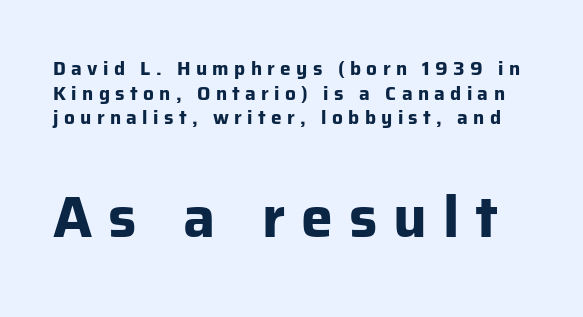
The image shows 57 px bold sans-serif type, upright; set normal line spacing (1.29x), unusually wide letter spacing (+0.28 em), not underlined; the second (bottom) block is 3.0x larger; low stroke contrast and a medium x-height.
